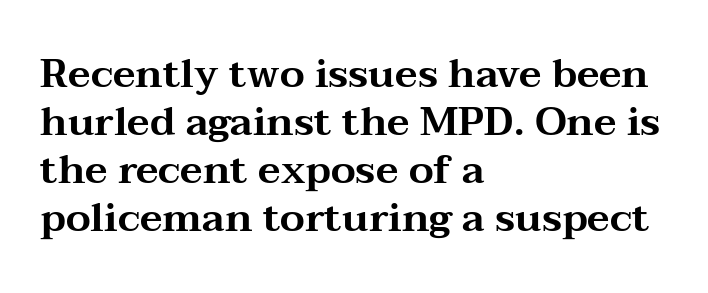
This is serif lettering, the kind often seen in printed books. Nobody touched the tracking dial on this one. Here the designer chose a conventional face with non-uniform glyph widths. The text block is weighted toward the left margin, trailing off unevenly rightward.
